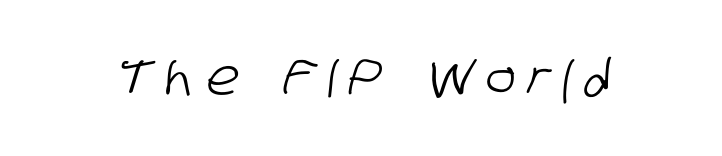
This rendering widens character spacing well past its baseline value. The typeface chosen for these lines omits serifs. Any mark beneath the type? The region is blank. Proportional: the letters do not fall into vertical columns.
